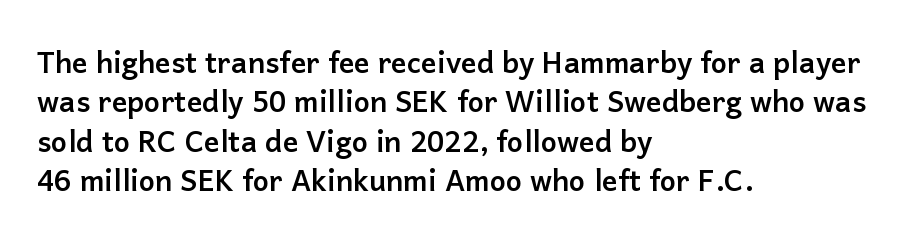
A typesetter would call this leading conventional body-copy spacing. A typesetter would mark this as roman, not italic. The zone under the glyphs is completely vacant. The rendering uses natural spacing where letterforms have individual widths. Does extra space separate the letters? No, they use regular spacing.
